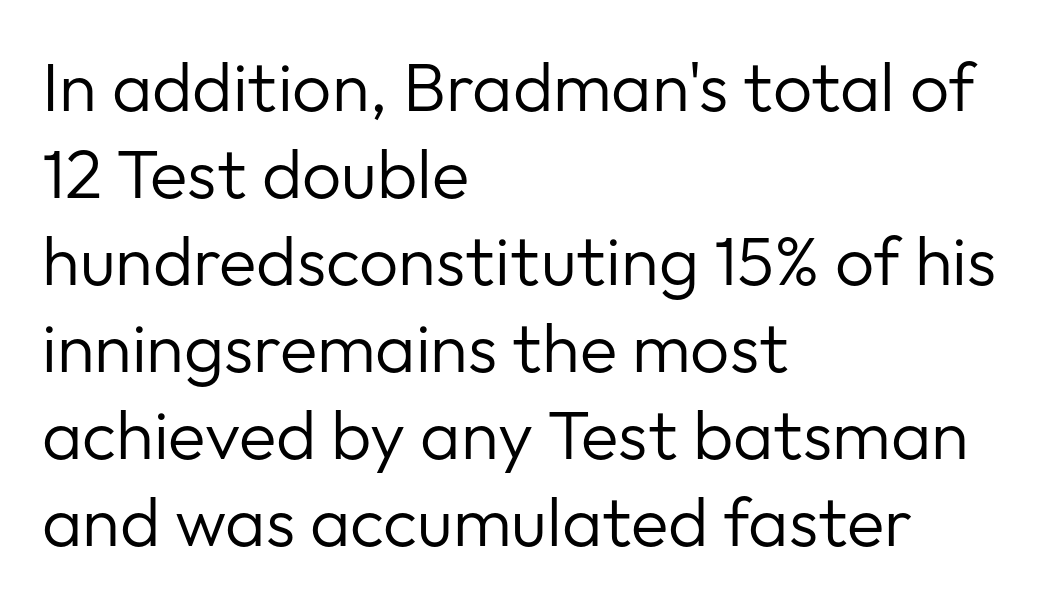
The image shows 69 px regular-weight sans-serif type, upright; set left-aligned, normal line spacing (1.26x), normal letter spacing, not underlined; low stroke contrast and a medium x-height.
